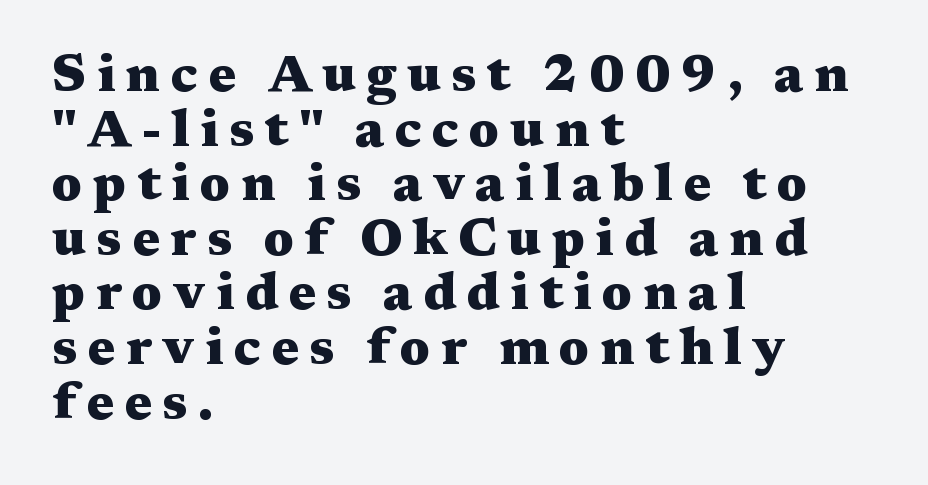
Q: Is the text bold? A: Yes.
Q: Is the text italic (slanted)? A: No, it is upright.
Q: Is the typeface a serif or a sans-serif typeface? A: Serif.
Q: Is the text underlined? A: No.
Q: How is the paragraph aligned? A: Left-aligned.
Q: Is the spacing between letters normal or unusually wide? A: Unusually wide.
Q: Is the spacing between lines tight, normal or loose? A: Tight.
Q: Width (condensed, normal, or wide)? A: Wide.
Q: Stroke contrast? A: Medium.
Q: x-height? A: Medium.
Q: Monospaced? A: No.
